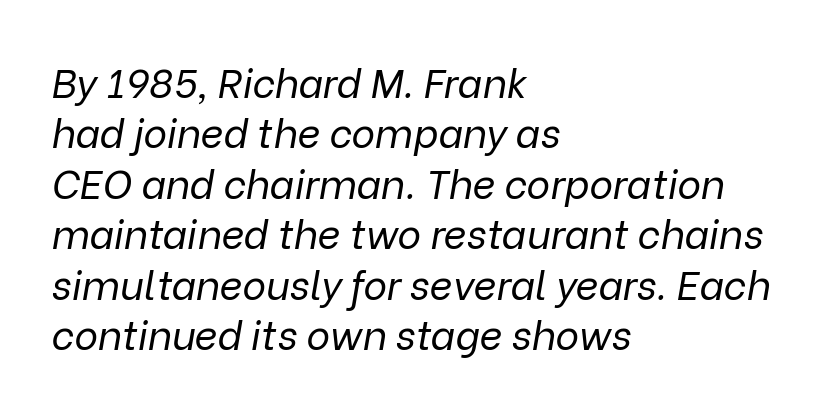
The zone under the glyphs is completely vacant. The passage shown is not bold in any degree. Italic? Definitely — the glyphs are oblique. Where is the straight margin? On the left.
